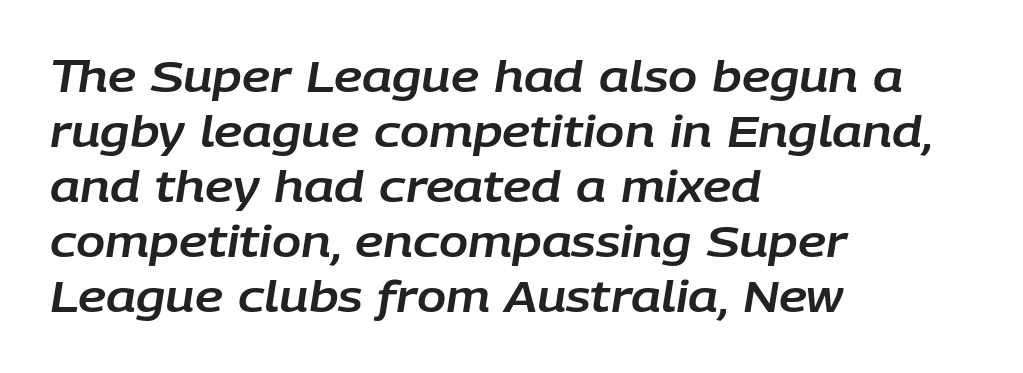
Q: Is the text italic (slanted)? A: Yes, it leans right by about 9 degrees.
Q: Is the text underlined? A: No.
Q: How is the paragraph aligned? A: Left-aligned.
Q: Is the spacing between letters normal or unusually wide? A: Normal.
Q: Is the spacing between lines tight, normal or loose? A: Normal.
Q: Width (condensed, normal, or wide)? A: Normal.
Q: Stroke contrast? A: Low.
Q: x-height? A: Large.
Q: Monospaced? A: No.
